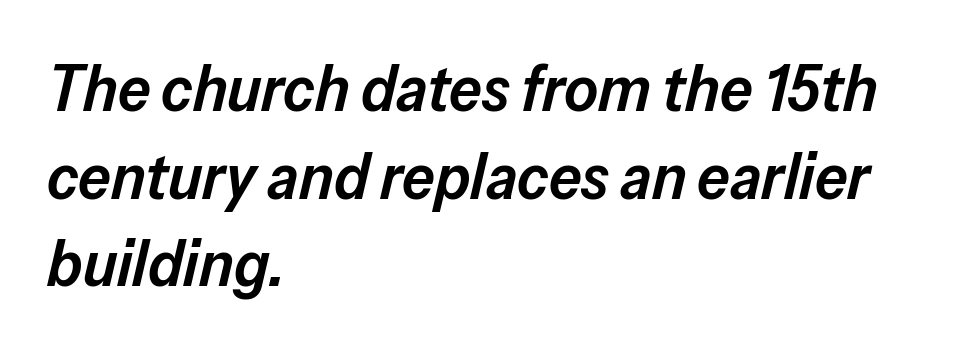
Q: Is the text bold? A: Semi-bold.
Q: Is the text italic (slanted)? A: Yes, it leans right by about 13 degrees.
Q: Is the text underlined? A: No.
Q: How is the paragraph aligned? A: Left-aligned.
Q: Is the spacing between letters normal or unusually wide? A: Normal.
Q: Is the spacing between lines tight, normal or loose? A: Normal.
Q: Width (condensed, normal, or wide)? A: Normal.
Q: Stroke contrast? A: Low.
Q: x-height? A: Medium.
Q: Monospaced? A: No.
